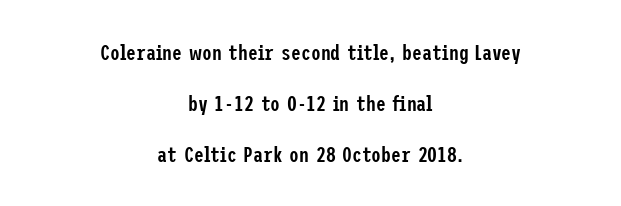
Q: Is the text bold? A: Semi-bold.
Q: Is the text italic (slanted)? A: No, it is upright.
Q: Is the text underlined? A: No.
Q: How is the paragraph aligned? A: Centered.
Q: Is the spacing between letters normal or unusually wide? A: Normal.
Q: Is the spacing between lines tight, normal or loose? A: Loose.
